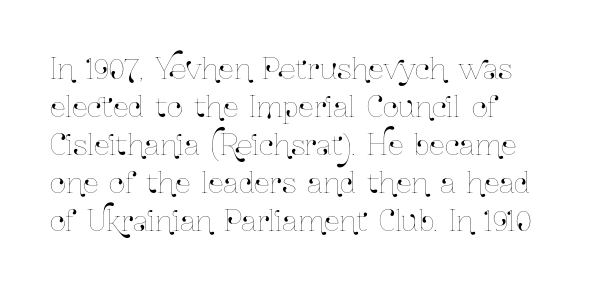
{"italic": "no", "width": "condensed", "stroke_contrast": "low", "x_height": "medium", "monospaced": "no", "underline": "no", "align": "left", "line_spacing": "normal", "line_spacing_ratio": 1.36, "letter_spacing": "normal", "letter_spacing_em": 0.0, "glyph_px": 28}
